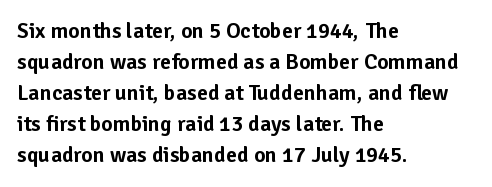
Q: Is the text italic (slanted)? A: No, it is upright.
Q: Is the text underlined? A: No.
Q: How is the paragraph aligned? A: Left-aligned.
Q: Is the spacing between letters normal or unusually wide? A: Normal.
Q: Is the spacing between lines tight, normal or loose? A: Normal.
